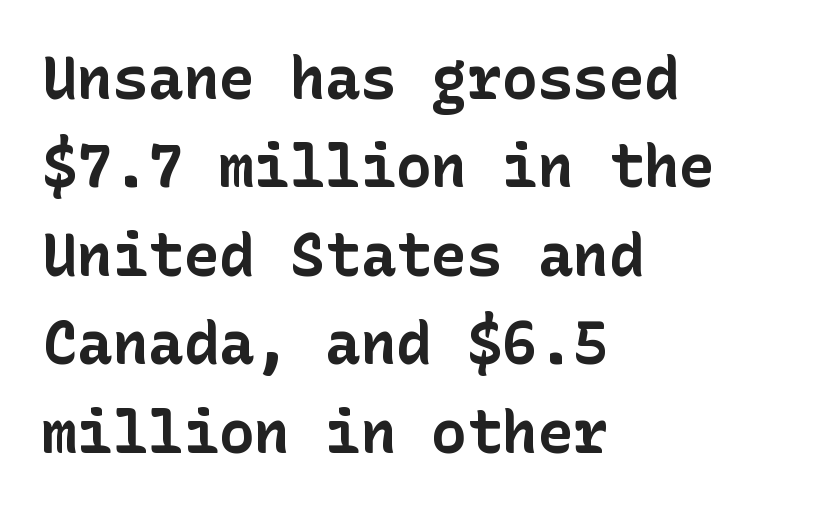
The image shows 59 px bold sans-serif type, upright; set left-aligned, normal line spacing (1.5x), normal letter spacing, not underlined; low stroke contrast and a medium x-height.
